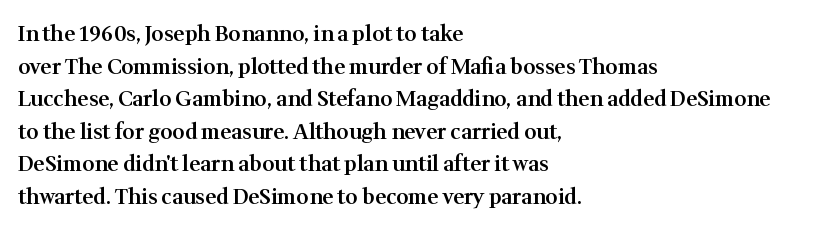
The image shows 21 px text type, upright; set left-aligned, normal line spacing (1.55x), normal letter spacing, not underlined.
